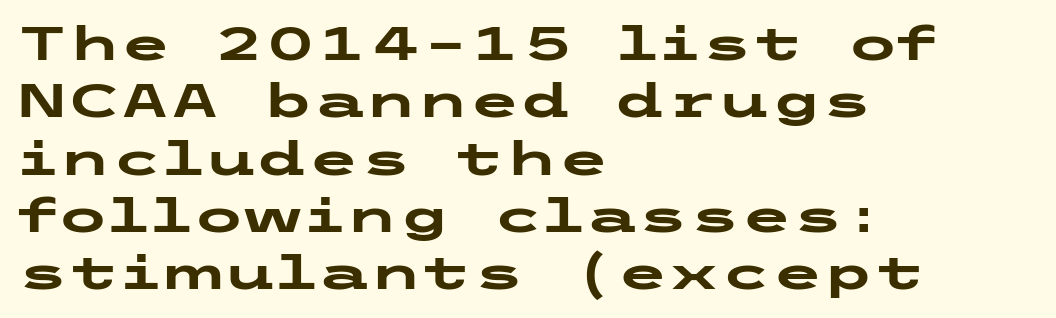
The image shows 47 px heavy, wide sans-serif type, upright; set left-aligned, line spacing 1.22x, normal letter spacing, not underlined; low stroke contrast and a medium x-height.
